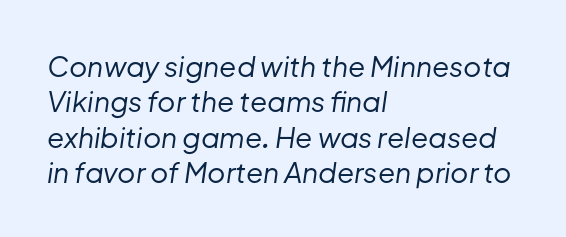
Here the designer chose a conventional face with non-uniform glyph widths. Check under the words: just untouched page. Caption: standard tracking, unaltered. The glyphs look as if they've been sheared to an angle. Reading down the block, your eye returns to a fixed left position each line. Stems here are at most as thick as an everyday book face.
